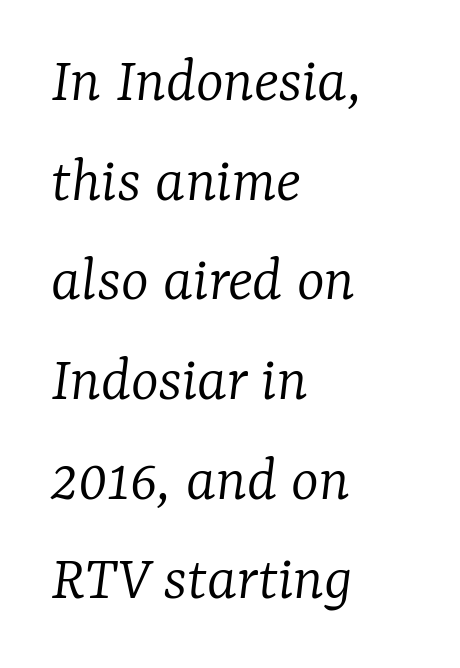
The specimen omits any rule beneath the text block's lines. The letters are slanted; this is an italic face. How are the letters spaced? Ordinarily, with no added tracking. Successive baselines arrive at the customary interval. Typographically, this falls in the serif category.
